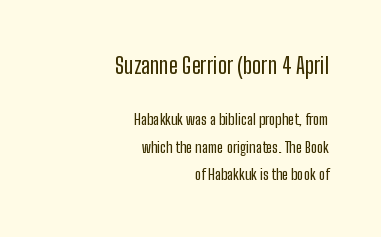
The image shows 22 px text type, upright; set right-aligned, line spacing 1.84x, normal letter spacing, not underlined; the first (top) block is 1.47x larger.
